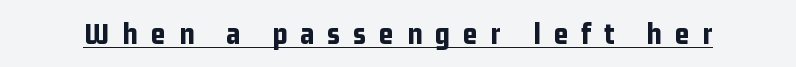
{"serif": "no", "italic": "no", "bold": "yes", "weight": "bold", "width": "condensed", "stroke_contrast": "low", "x_height": "medium", "monospaced": "no", "underline": "yes", "letter_spacing": "wide", "letter_spacing_em": 0.43, "glyph_px": 31}
